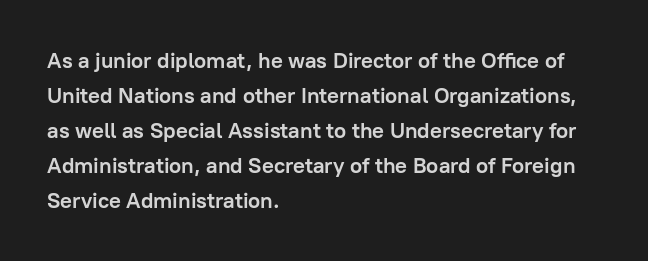
The image shows 22 px bold type, upright; set left-aligned, normal line spacing (1.59x), normal letter spacing, not underlined.
